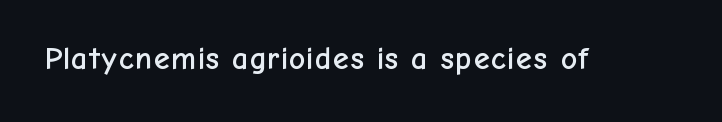
Q: Is the text italic (slanted)? A: No, it is upright.
Q: Is the typeface a serif or a sans-serif typeface? A: Sans-serif.
Q: Is the text underlined? A: No.
Q: Is the spacing between letters normal or unusually wide? A: Normal.
Q: Width (condensed, normal, or wide)? A: Normal.
Q: Stroke contrast? A: Low.
Q: x-height? A: Medium.
Q: Monospaced? A: No.
